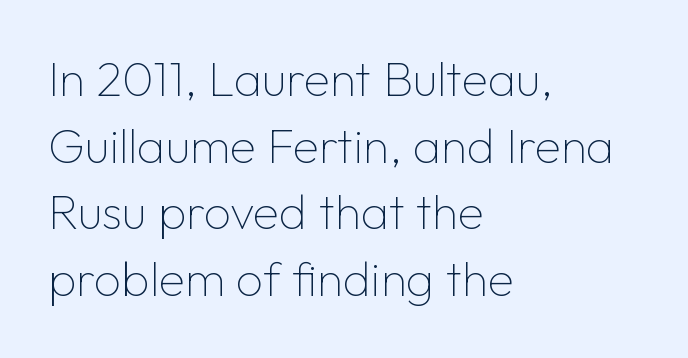
Q: Is the text bold? A: No.
Q: Is the text italic (slanted)? A: No, it is upright.
Q: Is the typeface a serif or a sans-serif typeface? A: Sans-serif.
Q: Is the text underlined? A: No.
Q: How is the paragraph aligned? A: Left-aligned.
Q: Is the spacing between letters normal or unusually wide? A: Normal.
Q: Is the spacing between lines tight, normal or loose? A: Normal.
Q: Width (condensed, normal, or wide)? A: Normal.
Q: Stroke contrast? A: Low.
Q: x-height? A: Medium.
Q: Monospaced? A: No.
